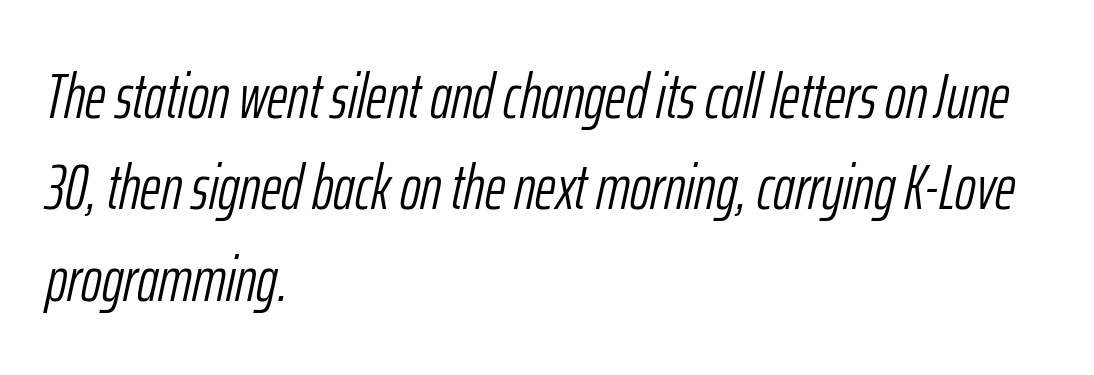
Q: Is the text bold? A: No.
Q: Is the text italic (slanted)? A: Yes, it leans right by about 12 degrees.
Q: Is the text underlined? A: No.
Q: How is the paragraph aligned? A: Left-aligned.
Q: Is the spacing between letters normal or unusually wide? A: Normal.
Q: Is the spacing between lines tight, normal or loose? A: Normal.
Q: Width (condensed, normal, or wide)? A: Condensed.
Q: Stroke contrast? A: Low.
Q: x-height? A: Medium.
Q: Monospaced? A: No.
